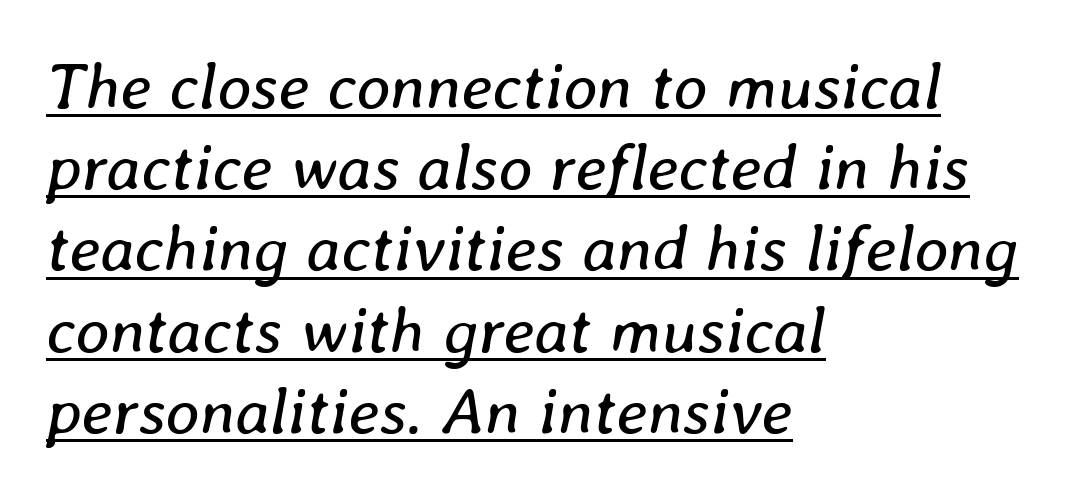
Q: Is the text bold? A: No.
Q: Is the text italic (slanted)? A: Yes, it leans right by about 8 degrees.
Q: Is the text underlined? A: Yes.
Q: How is the paragraph aligned? A: Left-aligned.
Q: Is the spacing between letters normal or unusually wide? A: Normal.
Q: Width (condensed, normal, or wide)? A: Normal.
Q: Stroke contrast? A: Low.
Q: x-height? A: Medium.
Q: Monospaced? A: No.
